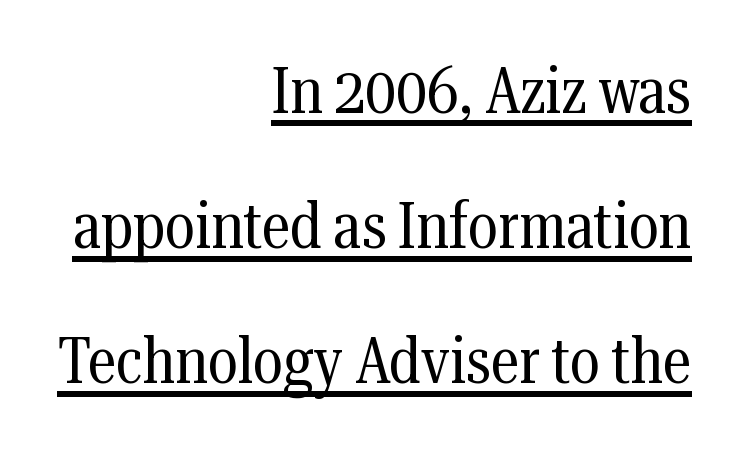
The rendering uses a large line-height, opening up the rows. Underline: present. A typesetter would call this proportional, since set widths differ per character. All the whitespace from short lines collects on the left. Stem width sits at or under what a default text font uses. What kind of face is this? One with serifs.
